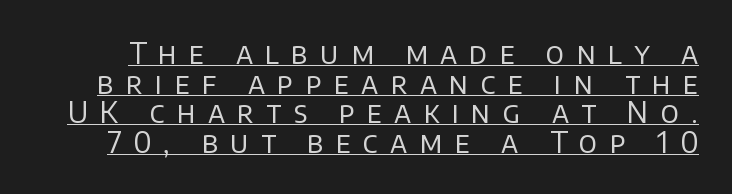
Is the type heavy? It reads as light-to-regular instead. The lines are packed closely together with very little leading. The face used here appears with an underline applied. A sans-serif font was chosen for this passage. Spacing verdict: proportional, widths tailored to each character. The rendering inserts visible extra space after every character.
